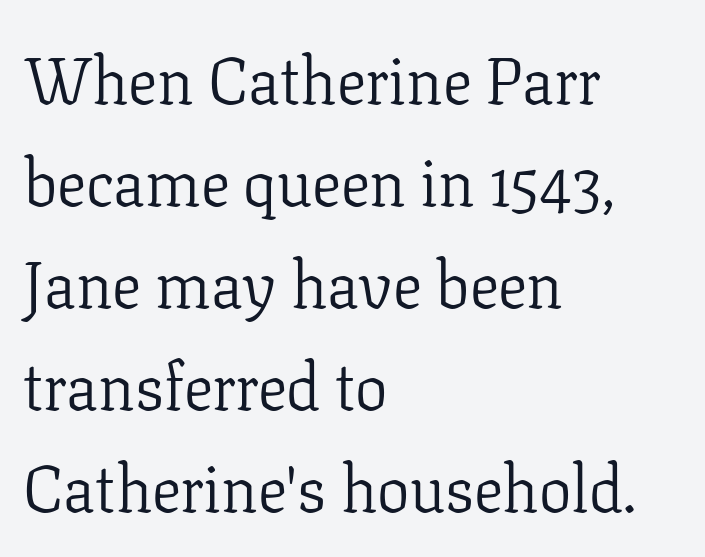
The image shows 65 px light serif type, upright; set left-aligned, normal line spacing (1.57x), normal letter spacing, not underlined; low stroke contrast and a medium x-height.
